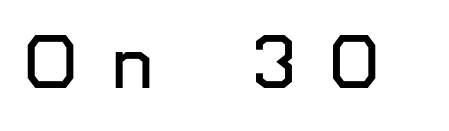
The image shows 75 px sans-serif type, upright; set unusually wide letter spacing (+0.47 em), not underlined; low stroke contrast and a medium x-height.
